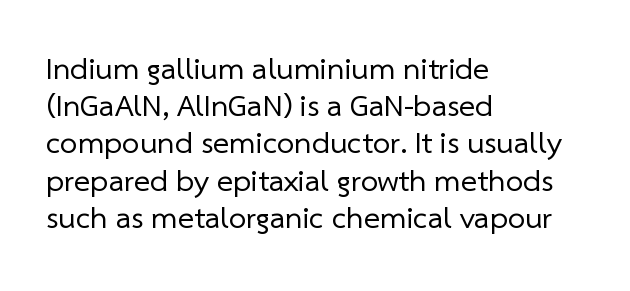
Q: Is the text bold? A: No.
Q: Is the typeface a serif or a sans-serif typeface? A: Sans-serif.
Q: Is the text underlined? A: No.
Q: How is the paragraph aligned? A: Left-aligned.
Q: Is the spacing between letters normal or unusually wide? A: Normal.
Q: Width (condensed, normal, or wide)? A: Normal.
Q: Stroke contrast? A: Low.
Q: x-height? A: Medium.
Q: Monospaced? A: No.
